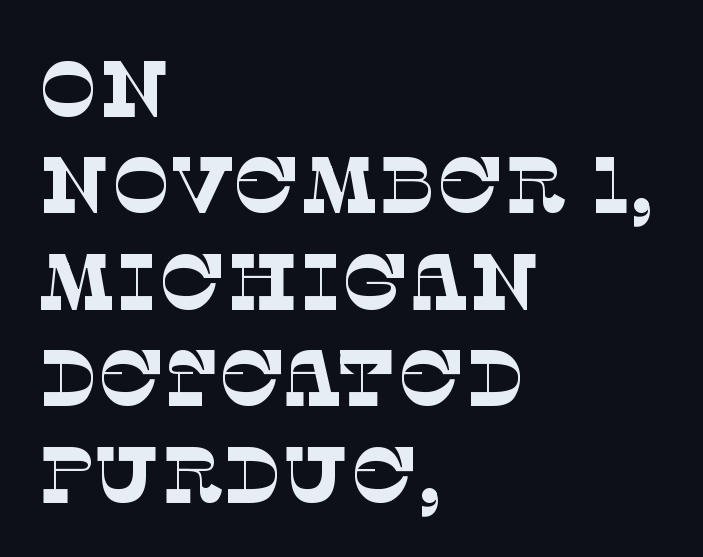
The image shows 79 px thin serif type; set left-aligned, line spacing 1.22x, normal letter spacing, not underlined; low stroke contrast and a large x-height.
